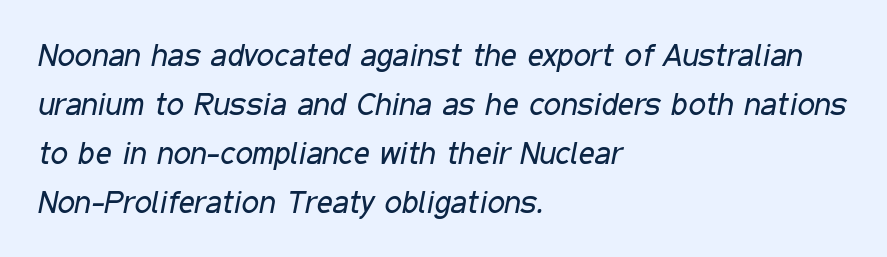
{"italic": "yes", "lean": "right", "slant_degrees": 11, "bold": "no", "weight": "regular", "width": "condensed", "stroke_contrast": "low", "x_height": "medium", "monospaced": "no", "underline": "no", "align": "left", "line_spacing": "normal", "line_spacing_ratio": 1.58, "letter_spacing": "normal", "letter_spacing_em": 0.0, "glyph_px": 31}
